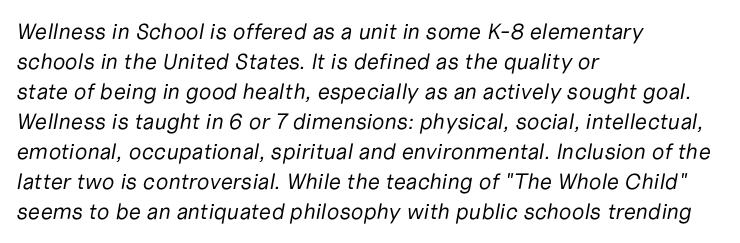
Counters stay open thanks to moderate or lighter strokes. Line starts are locked; line ends wander. The face used here has a pronounced slope to its letters. Interline gaps are of average width in this sample.
